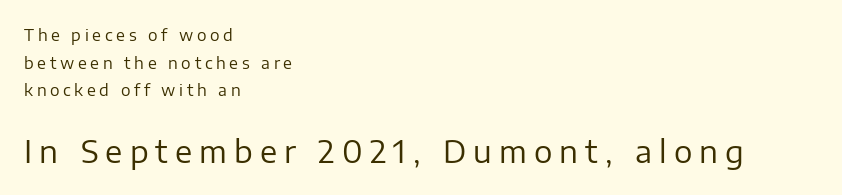
The cut favours lightness, reaching ordinary text weight at its darkest. The rendering anchors every line to the left-hand side. Someone cranked the tracking dial way up on this one. Look at the glyph heights: the lower group is clearly the bigger setting. You could not count columns in this text — the font is proportionally spaced.
